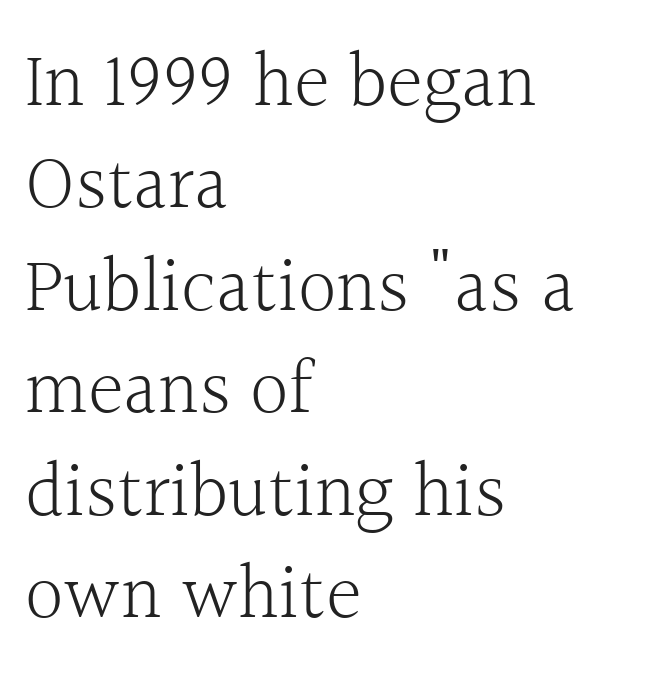
{"serif": "yes", "italic": "no", "bold": "no", "weight": "light", "width": "normal", "x_height": "medium", "monospaced": "no", "underline": "no", "align": "left", "line_spacing": "normal", "line_spacing_ratio": 1.33, "letter_spacing": "normal", "letter_spacing_em": 0.0, "glyph_px": 77}
